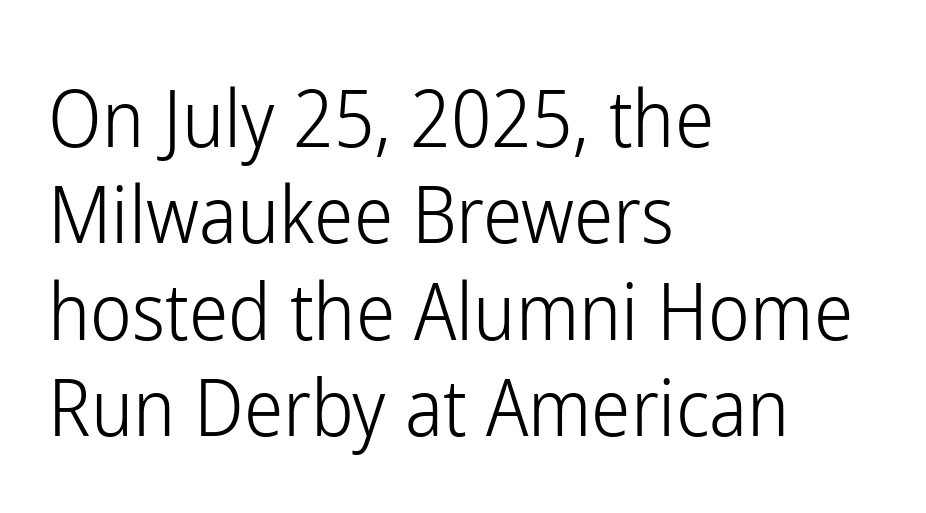
The image shows 79 px light, condensed sans-serif type, upright; set left-aligned, line spacing 1.22x, normal letter spacing, not underlined; low stroke contrast and a medium x-height.
